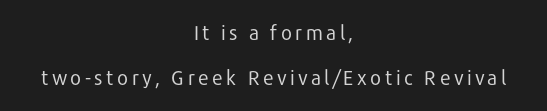
Q: Is the text bold? A: No.
Q: Is the text italic (slanted)? A: No, it is upright.
Q: Is the text underlined? A: No.
Q: How is the paragraph aligned? A: Centered.
Q: Is the spacing between lines tight, normal or loose? A: Loose.
